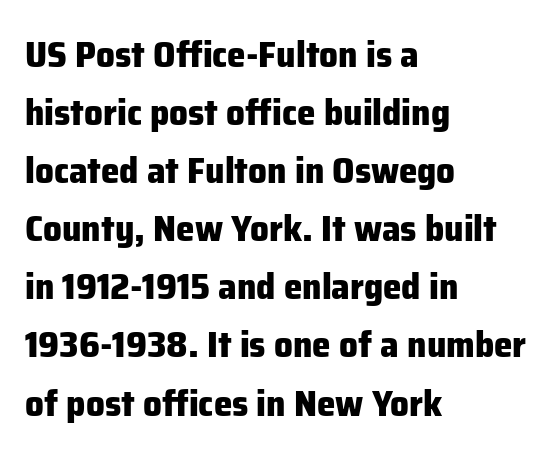
The image shows 37 px heavy sans-serif type, upright; set left-aligned, normal line spacing (1.57x), normal letter spacing, not underlined; low stroke contrast and a medium x-height.
